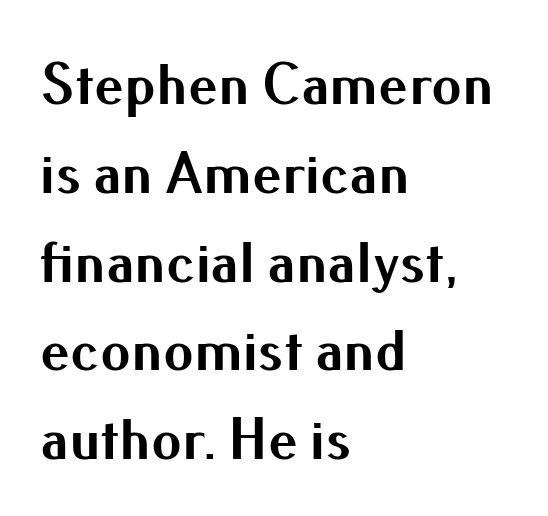
{"serif": "no", "italic": "no", "bold": "yes", "weight": "bold", "width": "normal", "stroke_contrast": "medium", "x_height": "small", "monospaced": "no", "underline": "no", "align": "left", "line_spacing": "normal", "line_spacing_ratio": 1.48, "letter_spacing": "normal", "letter_spacing_em": 0.0, "glyph_px": 60}
